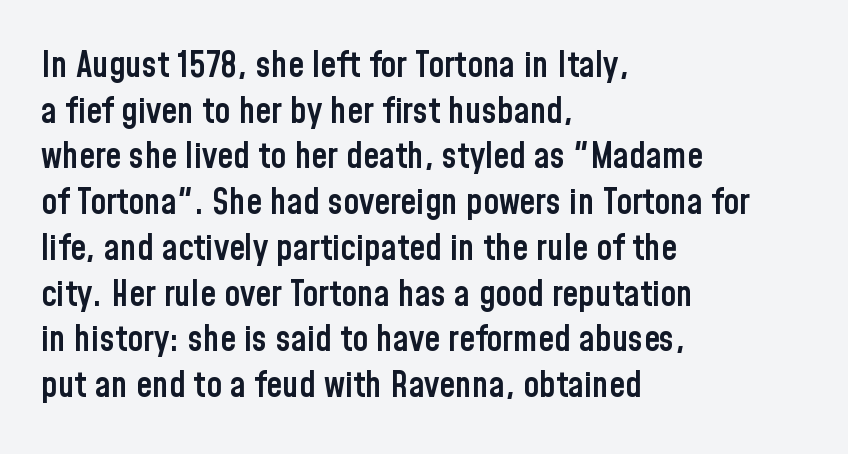
This sample has the flowing, uneven cadence of proportional lettering. Line starts are locked; line ends wander. A typesetter would mark this as roman, not italic. The letters are semibold — heavier than regular but short of a full bold. Reading down the column, the eye jumps a familiar distance to each next line.
